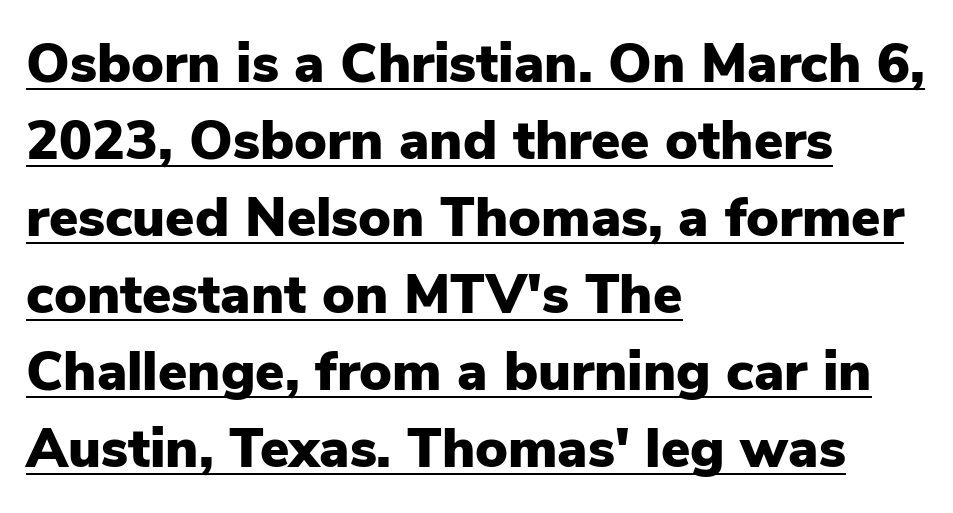
Q: Is the text bold? A: Yes.
Q: Is the text italic (slanted)? A: No, it is upright.
Q: Is the typeface a serif or a sans-serif typeface? A: Sans-serif.
Q: Is the text underlined? A: Yes.
Q: How is the paragraph aligned? A: Left-aligned.
Q: Is the spacing between letters normal or unusually wide? A: Normal.
Q: Is the spacing between lines tight, normal or loose? A: Normal.
Q: Width (condensed, normal, or wide)? A: Normal.
Q: Stroke contrast? A: Low.
Q: x-height? A: Medium.
Q: Monospaced? A: No.
